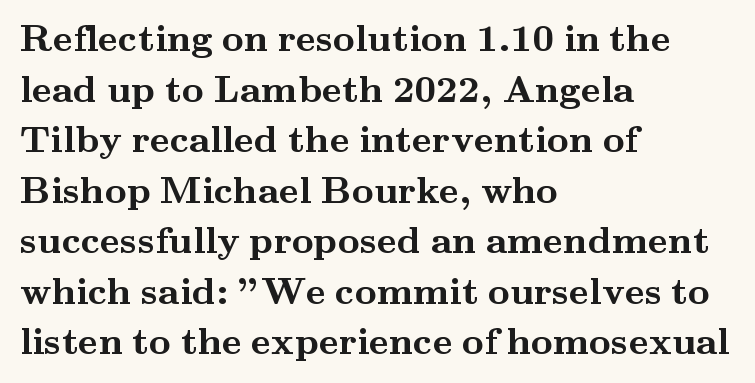
{"serif": "yes", "italic": "no", "bold": "yes", "weight": "semibold", "width": "wide", "stroke_contrast": "medium", "x_height": "small", "monospaced": "no", "underline": "no", "align": "left", "line_spacing": "normal", "line_spacing_ratio": 1.33, "letter_spacing": "normal", "letter_spacing_em": 0.0, "glyph_px": 38}
